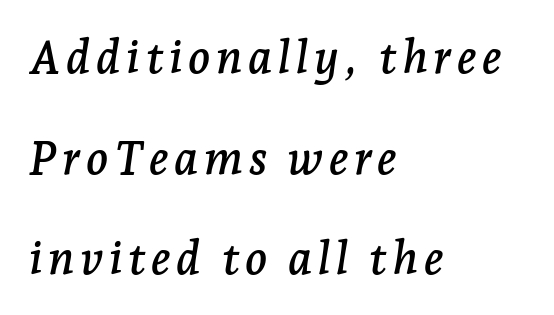
If you drew a ruler down the left edge, every line would touch it. Tall strokes in this sample are angled rather than plumb. The line-height multiplier appears high, well above default. The specimen omits any rule beneath the text block's lines.
